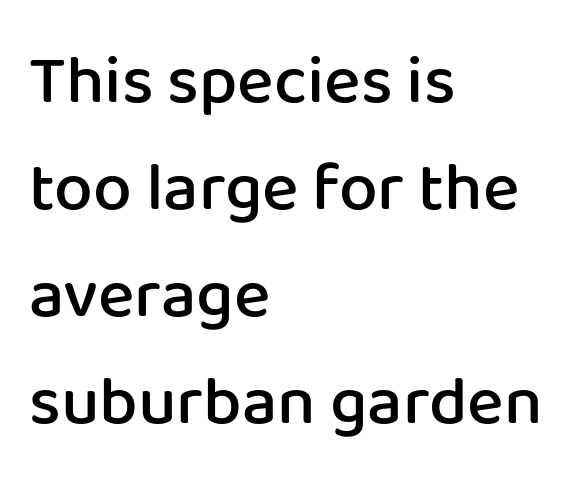
The image shows 69 px semibold sans-serif type, upright; set left-aligned, normal line spacing (1.55x), normal letter spacing, not underlined; low stroke contrast and a medium x-height.
